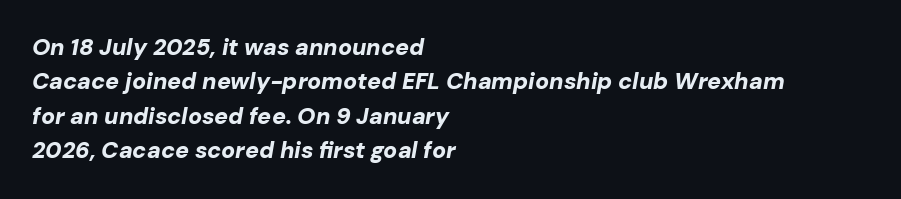
{"italic": "yes", "lean": "right", "slant_degrees": 10, "bold": "yes", "underline": "no", "align": "left", "line_spacing": "normal", "line_spacing_ratio": 1.5, "letter_spacing": "normal", "letter_spacing_em": 0.0, "glyph_px": 23}
